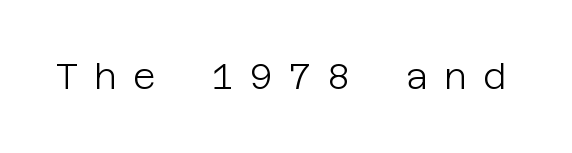
{"serif": "no", "italic": "no", "bold": "no", "weight": "light", "width": "normal", "stroke_contrast": "low", "x_height": "large", "underline": "no", "letter_spacing": "wide", "letter_spacing_em": 0.43, "glyph_px": 36}
